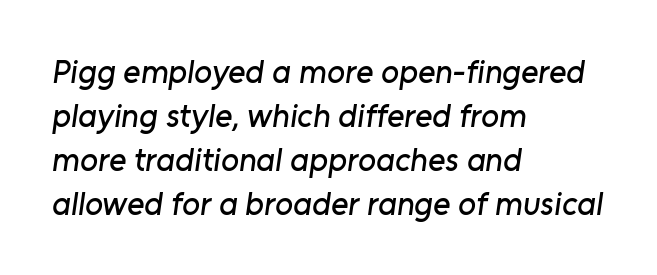
Q: Is the typeface a serif or a sans-serif typeface? A: Sans-serif.
Q: Is the text underlined? A: No.
Q: How is the paragraph aligned? A: Left-aligned.
Q: Is the spacing between letters normal or unusually wide? A: Normal.
Q: Is the spacing between lines tight, normal or loose? A: Normal.
Q: Width (condensed, normal, or wide)? A: Normal.
Q: Stroke contrast? A: Low.
Q: x-height? A: Medium.
Q: Monospaced? A: No.
